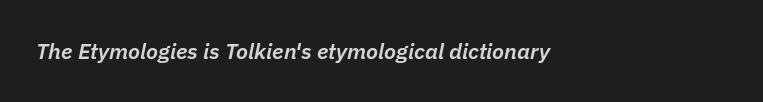
{"italic": "yes", "lean": "right", "slant_degrees": 11, "bold": "semi", "underline": "no", "align": "left", "letter_spacing": "normal", "letter_spacing_em": 0.0, "glyph_px": 22}
